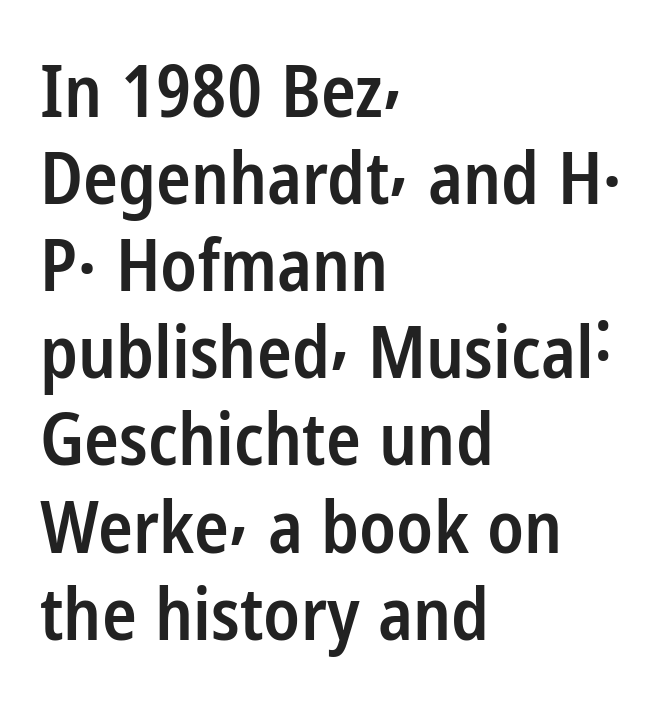
Q: Is the text bold? A: Semi-bold.
Q: Is the text italic (slanted)? A: No, it is upright.
Q: Is the typeface a serif or a sans-serif typeface? A: Sans-serif.
Q: Is the text underlined? A: No.
Q: How is the paragraph aligned? A: Left-aligned.
Q: Is the spacing between letters normal or unusually wide? A: Normal.
Q: Width (condensed, normal, or wide)? A: Condensed.
Q: Stroke contrast? A: Low.
Q: x-height? A: Medium.
Q: Monospaced? A: No.
